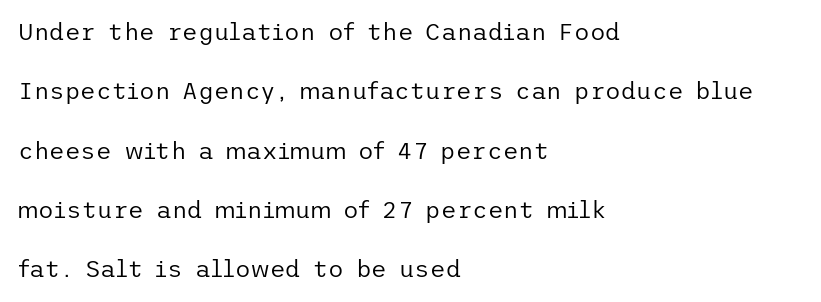
Tall strokes in this sample are plumb rather than angled. Each word holds together tightly as a unit, with standard inter-letter gaps. The strokes are not fattened; the text isn't bold. The glyphs are unaccompanied by any horizontal stroke below them.
